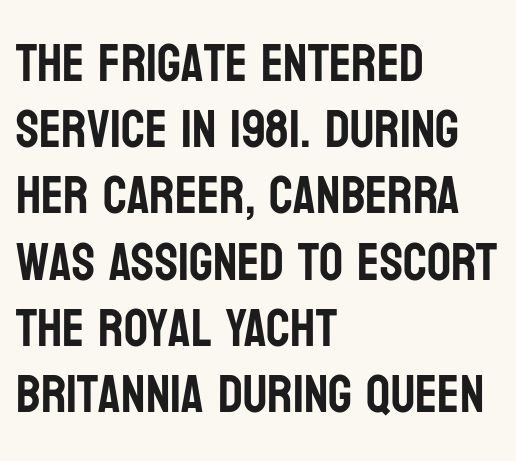
Is the letter spacing exaggerated? No — it looks like the ordinary default. Clear beneath every line of the passage. Do the characters align in a grid? No, the font is proportional. Notice how descenders clear the ascenders below comfortably — that's standard leading. Casual observation: everything's shoved over to the left.
